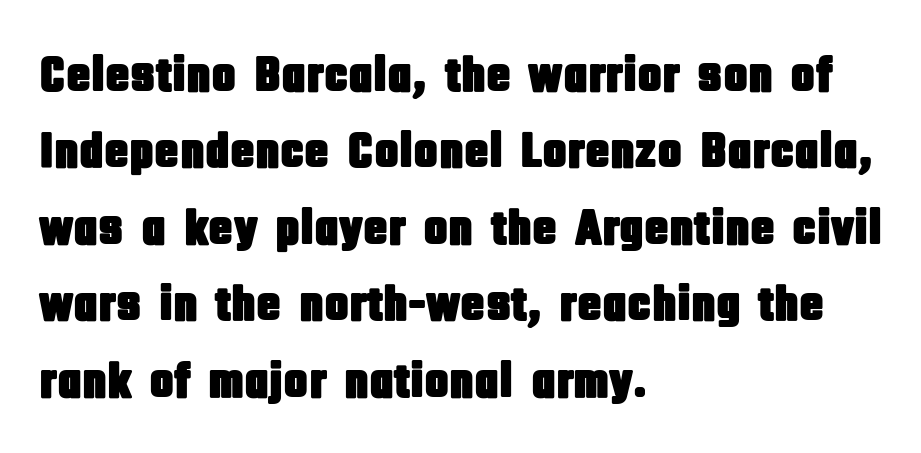
{"serif": "no", "italic": "no", "width": "condensed", "stroke_contrast": "low", "x_height": "large", "monospaced": "no", "underline": "no", "align": "left", "line_spacing": "normal", "line_spacing_ratio": 1.5, "letter_spacing": "normal", "letter_spacing_em": 0.0, "glyph_px": 51}
